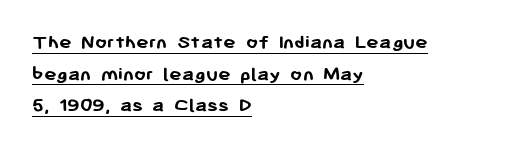
Q: Is the text bold? A: Yes.
Q: Is the text italic (slanted)? A: No, it is upright.
Q: Is the text underlined? A: Yes.
Q: How is the paragraph aligned? A: Left-aligned.
Q: Is the spacing between letters normal or unusually wide? A: Normal.
Q: Is the spacing between lines tight, normal or loose? A: Normal.
